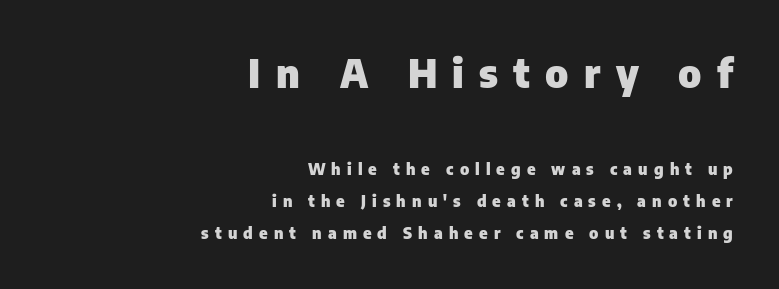
{"serif": "no", "italic": "no", "bold": "yes", "weight": "heavy", "width": "normal", "stroke_contrast": "low", "x_height": "medium", "monospaced": "no", "underline": "no", "align": "right", "line_spacing": "loose", "line_spacing_ratio": 2.0, "letter_spacing": "wide", "letter_spacing_em": 0.38, "larger_block": "first", "size_ratio": 2.5, "glyph_px": 40}
